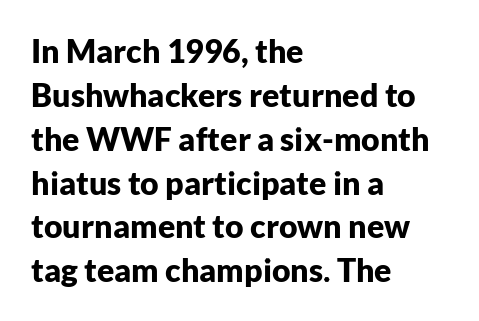
The image shows 32 px bold sans-serif type, upright; set left-aligned, normal line spacing (1.37x), normal letter spacing, not underlined; low stroke contrast and a medium x-height.
